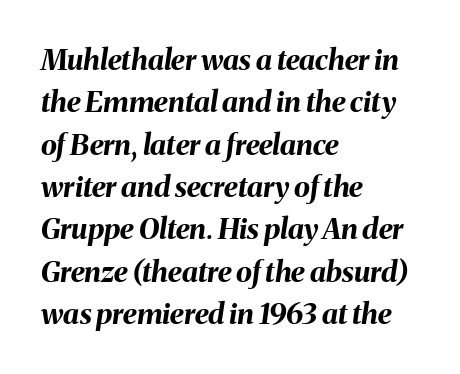
Q: Is the text bold? A: Yes.
Q: Is the text italic (slanted)? A: Yes, it leans right by about 8 degrees.
Q: Is the text underlined? A: No.
Q: How is the paragraph aligned? A: Left-aligned.
Q: Is the spacing between letters normal or unusually wide? A: Normal.
Q: Is the spacing between lines tight, normal or loose? A: Normal.
Q: Width (condensed, normal, or wide)? A: Normal.
Q: Stroke contrast? A: Medium.
Q: x-height? A: Medium.
Q: Monospaced? A: No.
